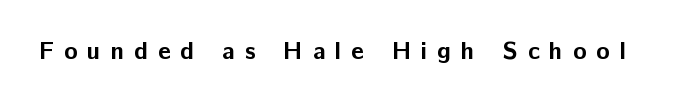
The image shows 25 px bold type, upright; set unusually wide letter spacing (+0.39 em), not underlined.
